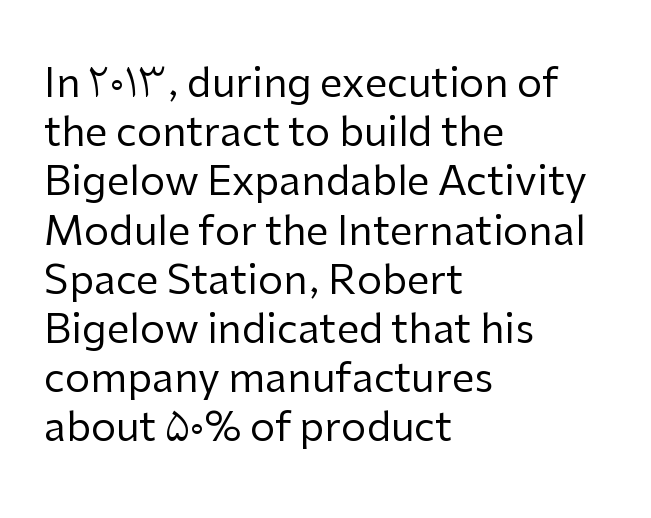
Q: Is the text bold? A: No.
Q: Is the text italic (slanted)? A: No, it is upright.
Q: Is the typeface a serif or a sans-serif typeface? A: Sans-serif.
Q: Is the text underlined? A: No.
Q: How is the paragraph aligned? A: Left-aligned.
Q: Is the spacing between letters normal or unusually wide? A: Normal.
Q: Width (condensed, normal, or wide)? A: Normal.
Q: Stroke contrast? A: Low.
Q: x-height? A: Medium.
Q: Monospaced? A: No.
